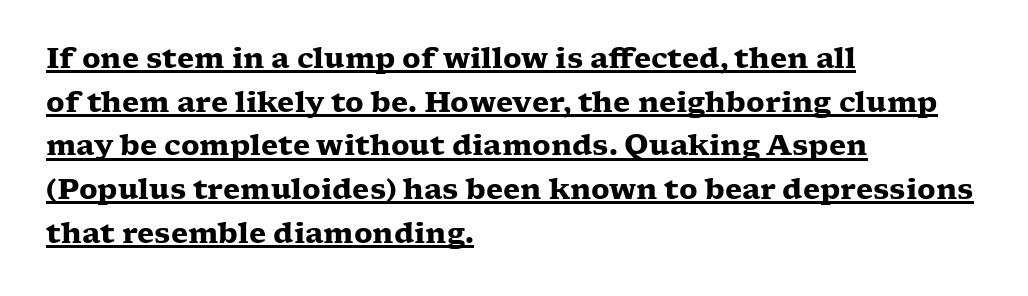
The image shows 28 px heavy, wide serif type, upright; set left-aligned, normal line spacing (1.56x), normal letter spacing, underlined; low stroke contrast and a medium x-height.
